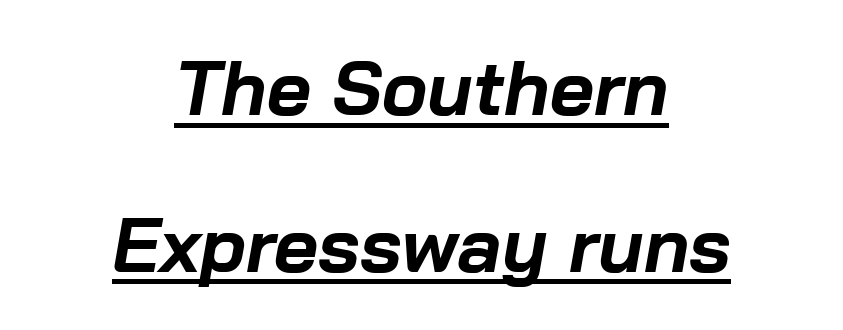
{"italic": "yes", "lean": "right", "slant_degrees": 10, "bold": "yes", "weight": "bold", "width": "normal", "stroke_contrast": "low", "x_height": "medium", "monospaced": "no", "underline": "yes", "align": "center", "line_spacing": "loose", "line_spacing_ratio": 2.06, "letter_spacing": "normal", "letter_spacing_em": 0.0, "glyph_px": 76}
